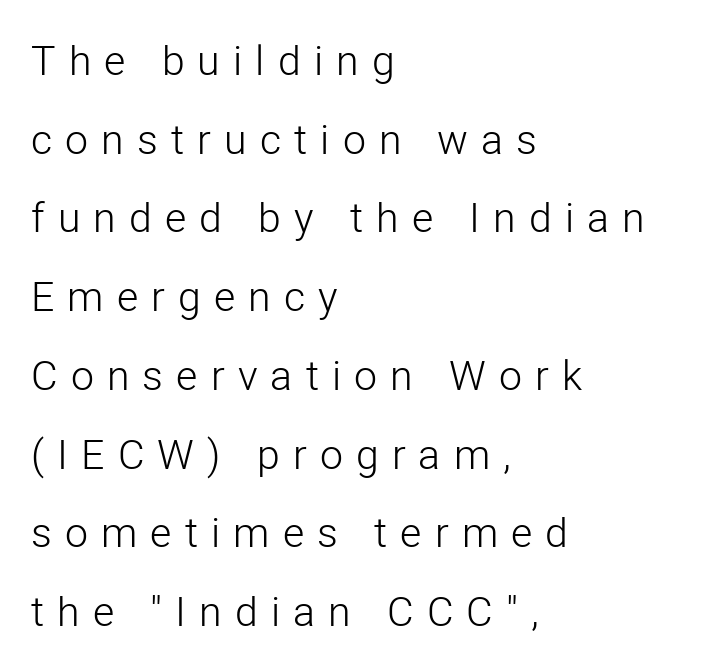
Q: Is the text bold? A: No.
Q: Is the text italic (slanted)? A: No, it is upright.
Q: Is the typeface a serif or a sans-serif typeface? A: Sans-serif.
Q: Is the text underlined? A: No.
Q: How is the paragraph aligned? A: Left-aligned.
Q: Is the spacing between letters normal or unusually wide? A: Unusually wide.
Q: Is the spacing between lines tight, normal or loose? A: Loose.
Q: Width (condensed, normal, or wide)? A: Normal.
Q: Stroke contrast? A: Low.
Q: x-height? A: Medium.
Q: Monospaced? A: No.
